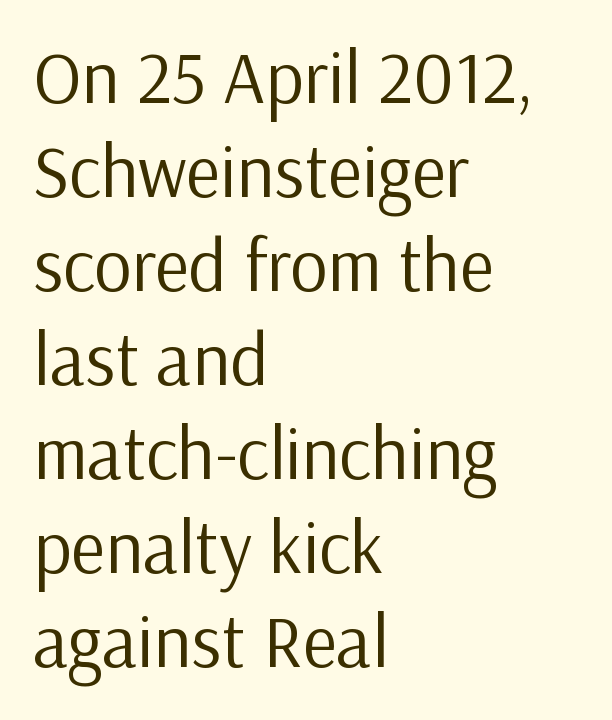
{"serif": "no", "italic": "no", "bold": "no", "weight": "regular", "width": "normal", "stroke_contrast": "low", "x_height": "medium", "monospaced": "no", "underline": "no", "align": "left", "line_spacing": "normal", "line_spacing_ratio": 1.27, "letter_spacing": "normal", "letter_spacing_em": 0.0, "glyph_px": 74}
